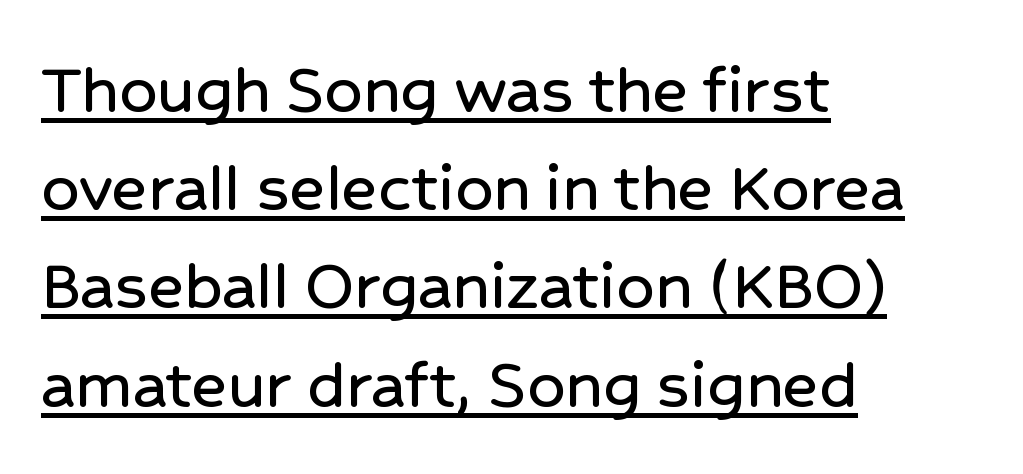
The image shows 75 px sans-serif type, upright; set left-aligned, normal line spacing (1.31x), normal letter spacing, underlined; low stroke contrast and a medium x-height.
